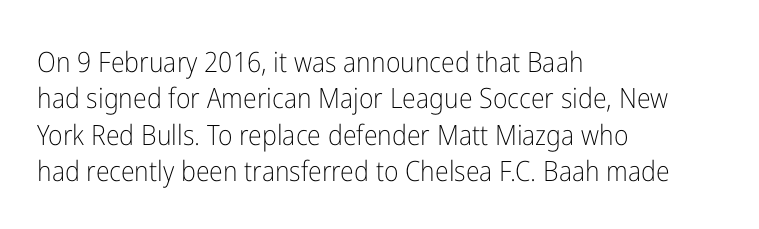
The image shows 28 px light, condensed sans-serif type, upright; set left-aligned, normal line spacing (1.3x), normal letter spacing, not underlined; low stroke contrast and a medium x-height.
